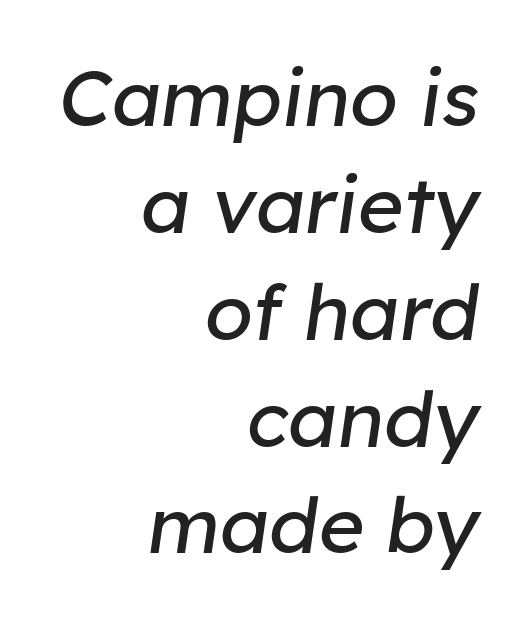
{"italic": "yes", "lean": "right", "slant_degrees": 8, "bold": "no", "weight": "regular", "width": "normal", "stroke_contrast": "low", "x_height": "medium", "monospaced": "no", "underline": "no", "align": "right", "line_spacing": "normal", "line_spacing_ratio": 1.37, "letter_spacing": "normal", "letter_spacing_em": 0.0, "glyph_px": 78}
